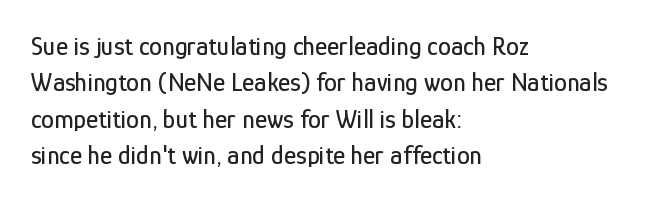
{"italic": "no", "underline": "no", "align": "left", "line_spacing": "normal", "line_spacing_ratio": 1.4, "letter_spacing": "normal", "letter_spacing_em": 0.0, "glyph_px": 26}
